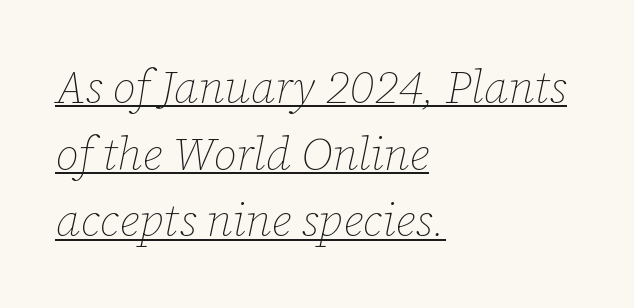
The image shows 46 px thin type, italic (leaning right); set left-aligned, normal line spacing (1.45x), normal letter spacing, underlined; low stroke contrast and a medium x-height.
